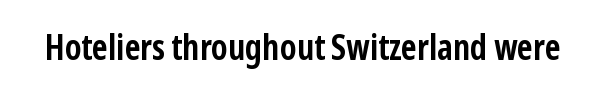
{"serif": "no", "italic": "no", "bold": "yes", "weight": "semibold", "width": "condensed", "stroke_contrast": "low", "x_height": "medium", "monospaced": "no", "underline": "no", "letter_spacing": "normal", "letter_spacing_em": 0.0, "glyph_px": 35}
